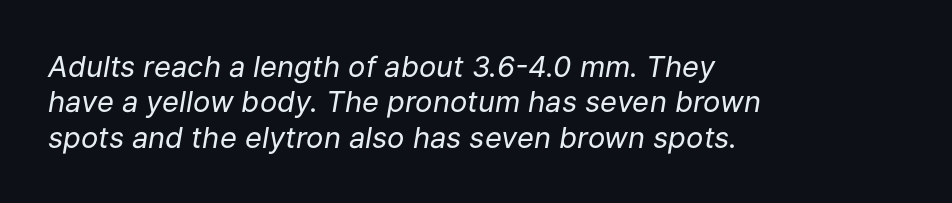
Nothing heavy about these letters — not bold at all. Spacing verdict: proportional, widths tailored to each character. These lines keep a tight, regular rhythm from letter to letter. The compositor pushed each line to the left boundary. The rendering applies a slant to the glyphs. Letters rest on an invisible, unmarked baseline.
